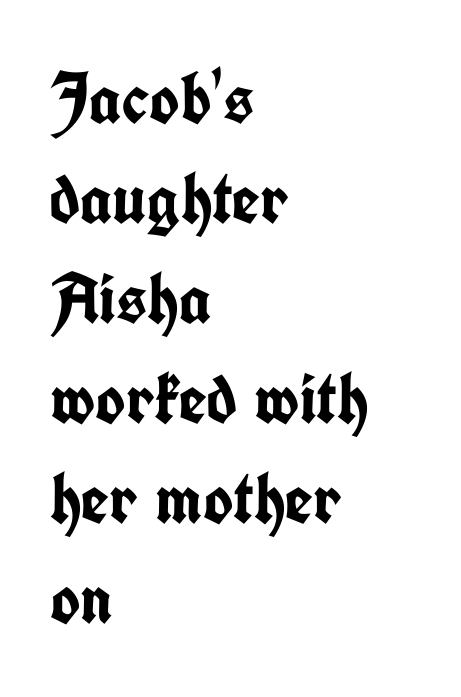
The image shows 72 px semibold, condensed sans-serif type, upright; set left-aligned, normal line spacing (1.39x), normal letter spacing, not underlined; low stroke contrast and a medium x-height.
